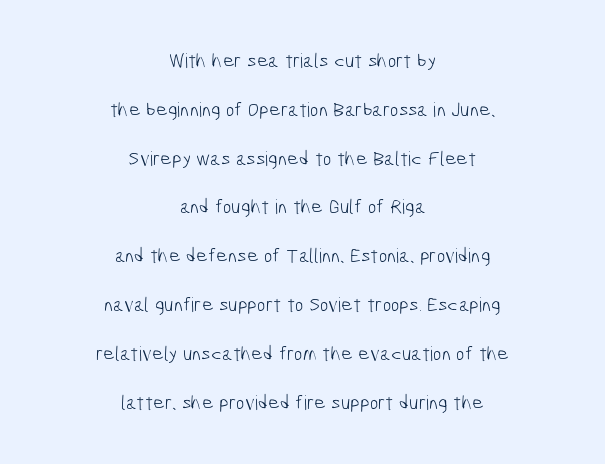
Letter spacing: default. The space beneath each line is pristine and unruled. Honestly, the rows look like they've been pulled way apart. The paragraph has two soft edges and a firm central axis.
